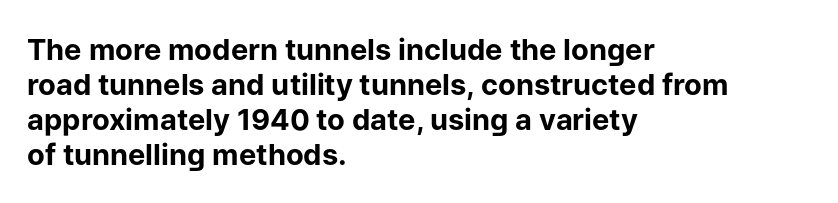
The image shows 29 px bold sans-serif type, upright; set left-aligned, line spacing 1.21x, normal letter spacing, not underlined; low stroke contrast and a medium x-height.
